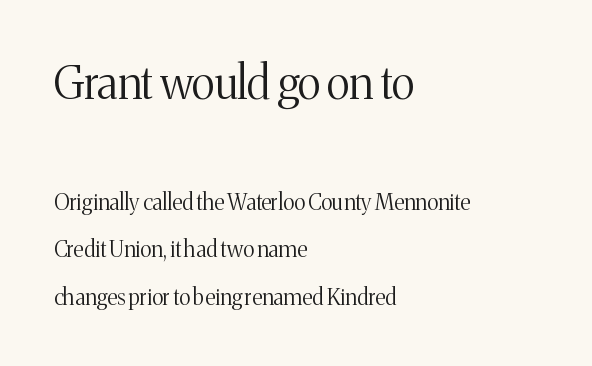
Q: Is the text bold? A: No.
Q: Is the text italic (slanted)? A: No, it is upright.
Q: Is the typeface a serif or a sans-serif typeface? A: Serif.
Q: Is the text underlined? A: No.
Q: How is the paragraph aligned? A: Left-aligned.
Q: Is the spacing between letters normal or unusually wide? A: Normal.
Q: Is the spacing between lines tight, normal or loose? A: Loose.
Q: Which block of text is set in a larger size, the first (top) or the second (bottom)? A: The first (top) one.
Q: Width (condensed, normal, or wide)? A: Normal.
Q: Stroke contrast? A: Medium.
Q: x-height? A: Medium.
Q: Monospaced? A: No.
